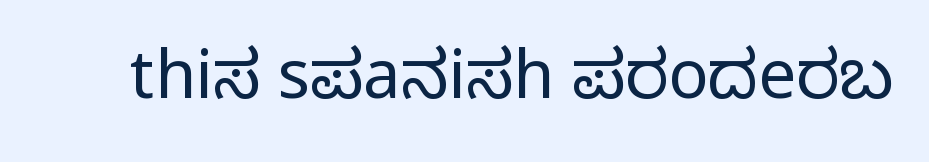
Nobody drew a line under any word here. Quick note: not italic, upright. In terms of letterform style, serifs are entirely absent. The face used here is rendered with its standard letterfit. This sample has the flowing, uneven cadence of proportional lettering.
